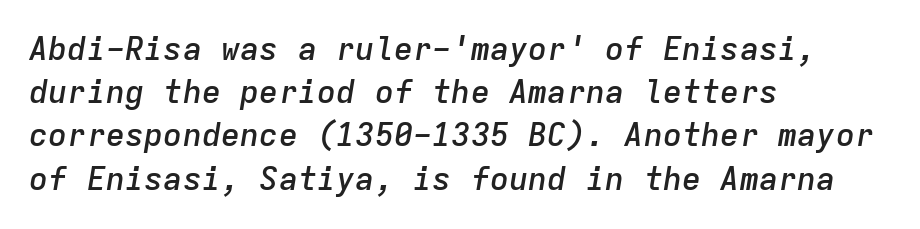
{"italic": "yes", "lean": "right", "slant_degrees": 9, "bold": "semi", "weight": "semibold", "width": "normal", "stroke_contrast": "low", "x_height": "medium", "monospaced": "yes", "underline": "no", "align": "left", "line_spacing": "normal", "line_spacing_ratio": 1.35, "letter_spacing": "normal", "letter_spacing_em": 0.0, "glyph_px": 32}
